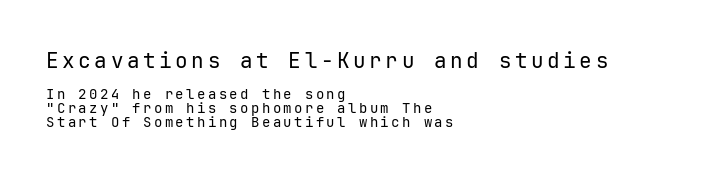
{"italic": "no", "bold": "no", "underline": "no", "align": "left", "line_spacing": "tight", "line_spacing_ratio": 1.01, "larger_block": "first", "size_ratio": 1.5, "glyph_px": 21}
